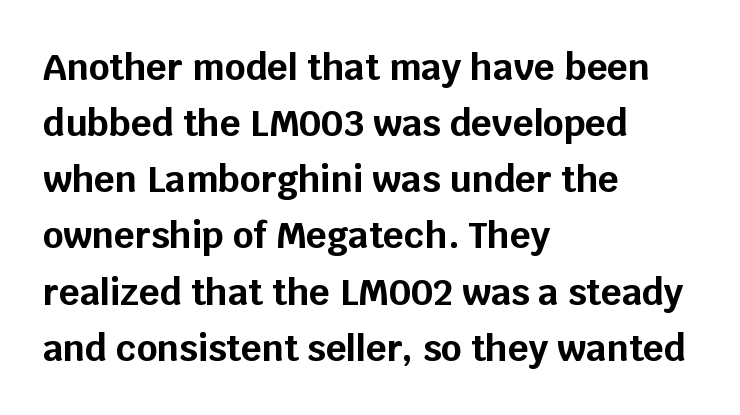
{"serif": "no", "italic": "no", "bold": "yes", "weight": "bold", "width": "normal", "stroke_contrast": "low", "x_height": "large", "monospaced": "no", "underline": "no", "align": "left", "line_spacing": "normal", "line_spacing_ratio": 1.56, "letter_spacing": "normal", "letter_spacing_em": 0.0, "glyph_px": 36}
